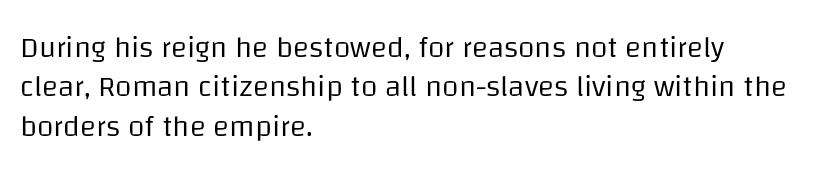
{"serif": "no", "italic": "no", "bold": "no", "weight": "regular", "width": "normal", "stroke_contrast": "low", "x_height": "large", "monospaced": "no", "underline": "no", "align": "left", "line_spacing": "normal", "line_spacing_ratio": 1.31, "letter_spacing": "normal", "letter_spacing_em": 0.0, "glyph_px": 30}
